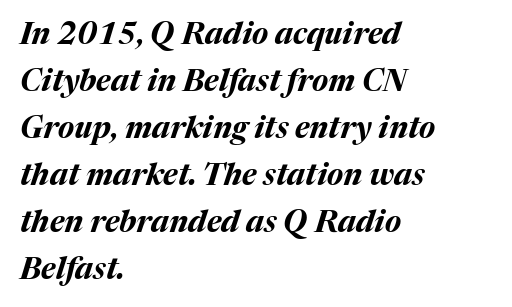
{"italic": "yes", "lean": "right", "slant_degrees": 17, "bold": "yes", "weight": "bold", "width": "normal", "stroke_contrast": "medium", "x_height": "medium", "monospaced": "no", "underline": "no", "align": "left", "line_spacing": "normal", "line_spacing_ratio": 1.57, "letter_spacing": "normal", "letter_spacing_em": 0.0, "glyph_px": 30}
